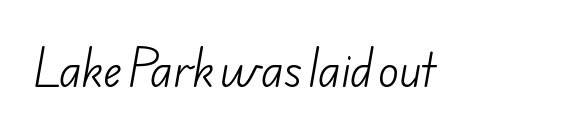
Q: Is the text bold? A: No.
Q: Is the typeface a serif or a sans-serif typeface? A: Sans-serif.
Q: Is the text underlined? A: No.
Q: Is the spacing between letters normal or unusually wide? A: Normal.
Q: Width (condensed, normal, or wide)? A: Normal.
Q: Stroke contrast? A: Low.
Q: x-height? A: Small.
Q: Monospaced? A: No.
